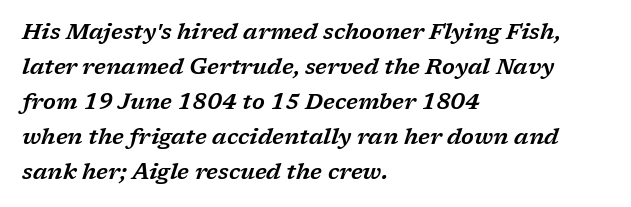
Characters are canted at an angle relative to the baseline's perpendicular. The compositor pushed each line to the left boundary. Letter spacing: default. Descender tails drop into unmarked territory.
